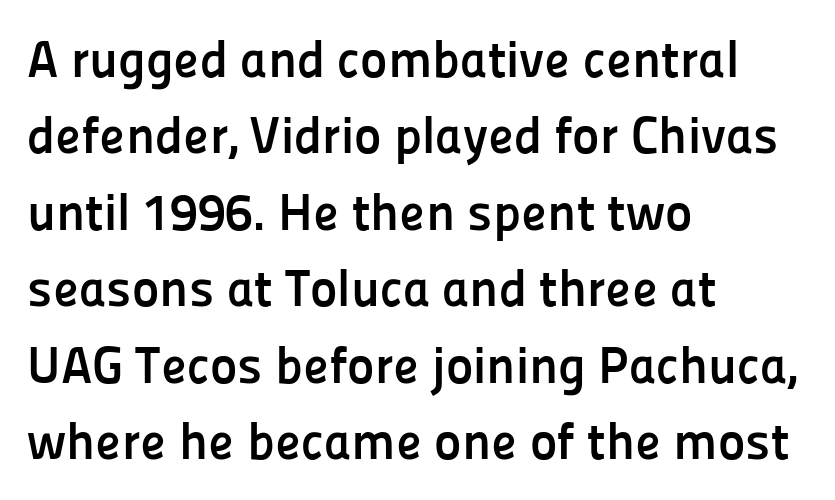
Q: Is the text bold? A: Yes.
Q: Is the text italic (slanted)? A: No, it is upright.
Q: Is the typeface a serif or a sans-serif typeface? A: Sans-serif.
Q: Is the text underlined? A: No.
Q: How is the paragraph aligned? A: Left-aligned.
Q: Is the spacing between letters normal or unusually wide? A: Normal.
Q: Is the spacing between lines tight, normal or loose? A: Normal.
Q: Width (condensed, normal, or wide)? A: Normal.
Q: Stroke contrast? A: Low.
Q: x-height? A: Medium.
Q: Monospaced? A: No.
